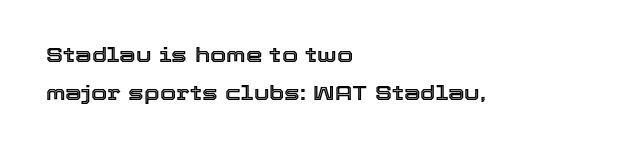
{"italic": "no", "underline": "no", "align": "left", "line_spacing_ratio": 1.81, "letter_spacing": "normal", "letter_spacing_em": 0.0, "glyph_px": 21}
